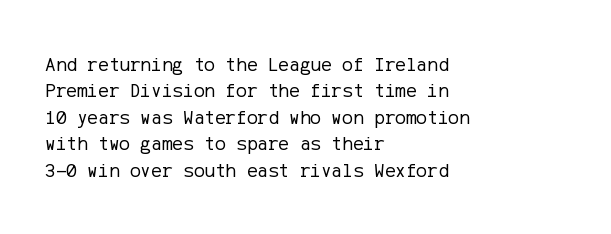
The image shows 20 px text type, upright; set left-aligned, normal line spacing (1.32x), normal letter spacing, not underlined.
